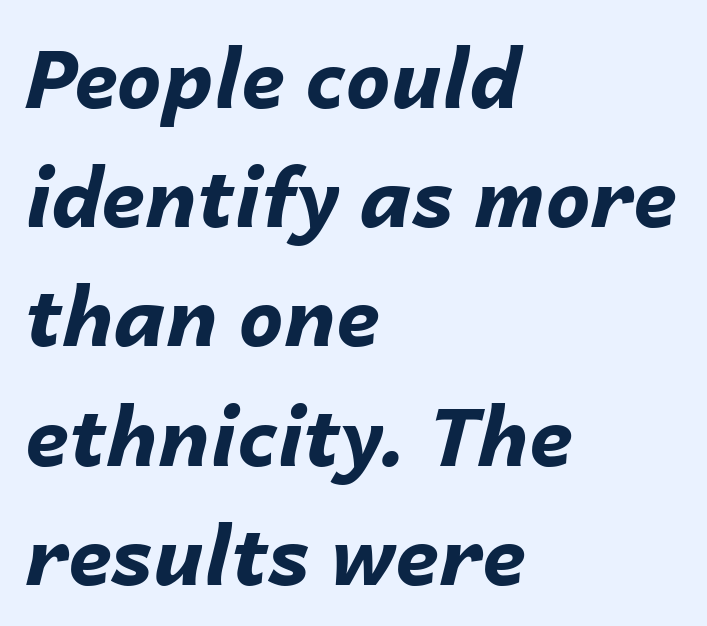
Q: Is the text bold? A: Yes.
Q: Is the text italic (slanted)? A: Yes, it leans right by about 14 degrees.
Q: Is the text underlined? A: No.
Q: How is the paragraph aligned? A: Left-aligned.
Q: Is the spacing between letters normal or unusually wide? A: Normal.
Q: Is the spacing between lines tight, normal or loose? A: Normal.
Q: Width (condensed, normal, or wide)? A: Normal.
Q: Stroke contrast? A: Low.
Q: x-height? A: Medium.
Q: Monospaced? A: No.
